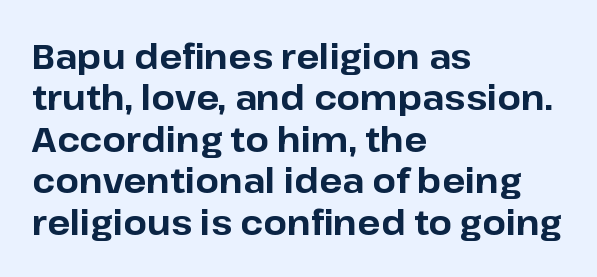
The lines are quadded left. It's the straight-up-and-down kind of type. Standard letterfit; no display-style spreading of the glyphs. On the weight axis this lands at bold, roughly 700. The letters advance in unequal steps, a hallmark of proportional type. Rule under the text: the space is simply empty.
